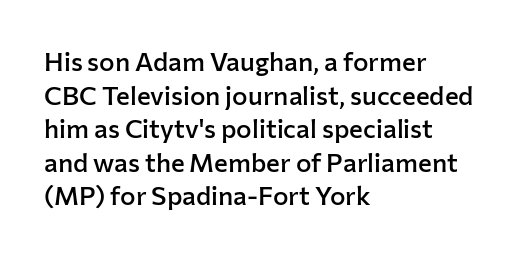
Q: Is the text bold? A: Semi-bold.
Q: Is the text italic (slanted)? A: No, it is upright.
Q: Is the text underlined? A: No.
Q: How is the paragraph aligned? A: Left-aligned.
Q: Is the spacing between letters normal or unusually wide? A: Normal.
Q: Is the spacing between lines tight, normal or loose? A: Normal.
